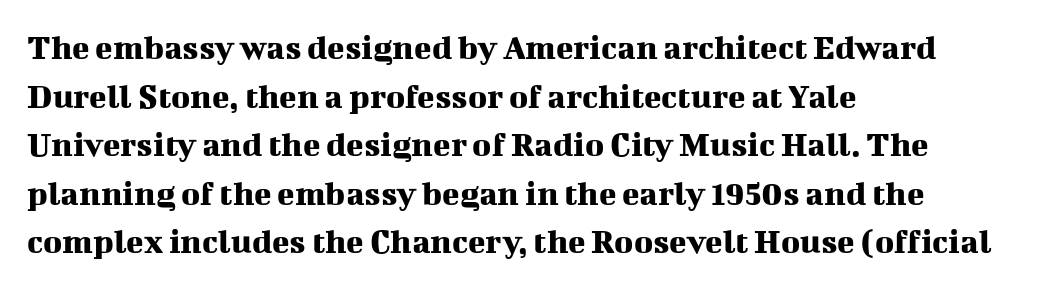
{"serif": "yes", "italic": "no", "width": "normal", "stroke_contrast": "medium", "x_height": "medium", "monospaced": "no", "underline": "no", "align": "left", "line_spacing": "normal", "line_spacing_ratio": 1.35, "letter_spacing": "normal", "letter_spacing_em": 0.0, "glyph_px": 36}
